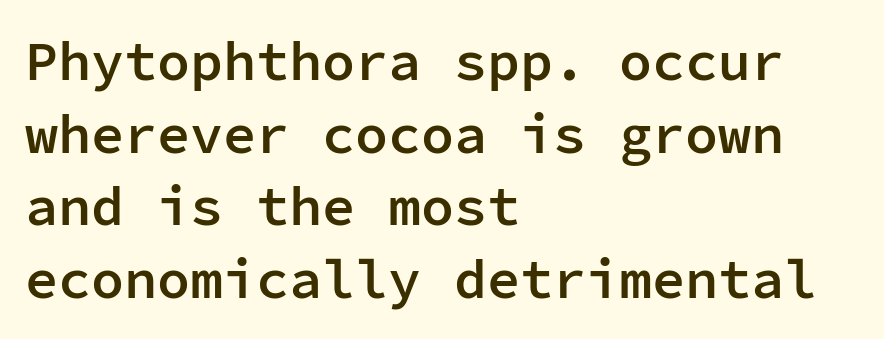
Q: Is the text bold? A: Semi-bold.
Q: Is the text italic (slanted)? A: No, it is upright.
Q: Is the typeface a serif or a sans-serif typeface? A: Sans-serif.
Q: Is the text underlined? A: No.
Q: How is the paragraph aligned? A: Left-aligned.
Q: Is the spacing between letters normal or unusually wide? A: Normal.
Q: Is the spacing between lines tight, normal or loose? A: Normal.
Q: Width (condensed, normal, or wide)? A: Normal.
Q: Stroke contrast? A: Low.
Q: x-height? A: Medium.
Q: Monospaced? A: Yes.
